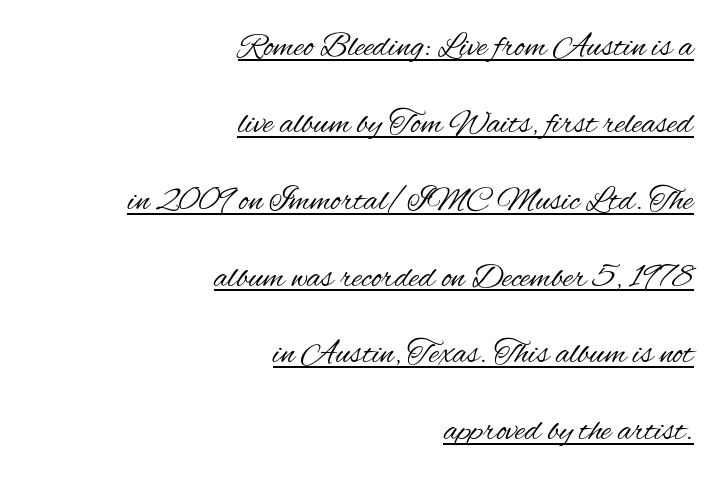
{"serif": "no", "bold": "no", "weight": "regular", "width": "condensed", "stroke_contrast": "medium", "x_height": "small", "monospaced": "no", "underline": "yes", "align": "right", "line_spacing": "loose", "line_spacing_ratio": 2.26, "letter_spacing": "normal", "letter_spacing_em": 0.0, "glyph_px": 34}
